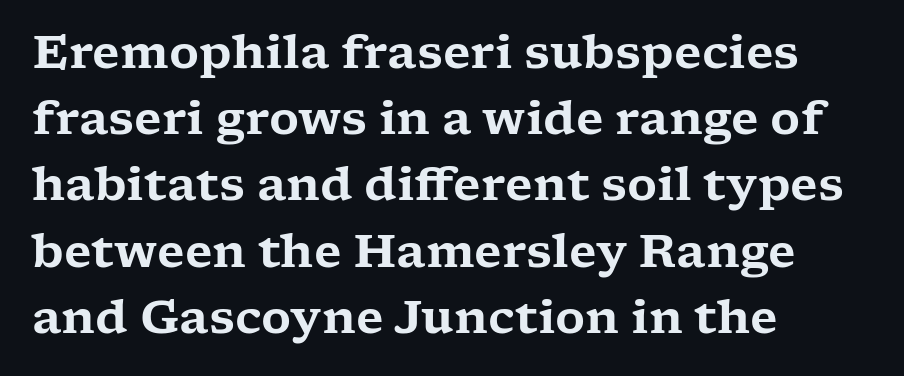
{"serif": "yes", "italic": "no", "width": "wide", "stroke_contrast": "low", "x_height": "medium", "monospaced": "no", "underline": "no", "align": "left", "line_spacing": "normal", "line_spacing_ratio": 1.44, "letter_spacing": "normal", "letter_spacing_em": 0.0, "glyph_px": 46}
